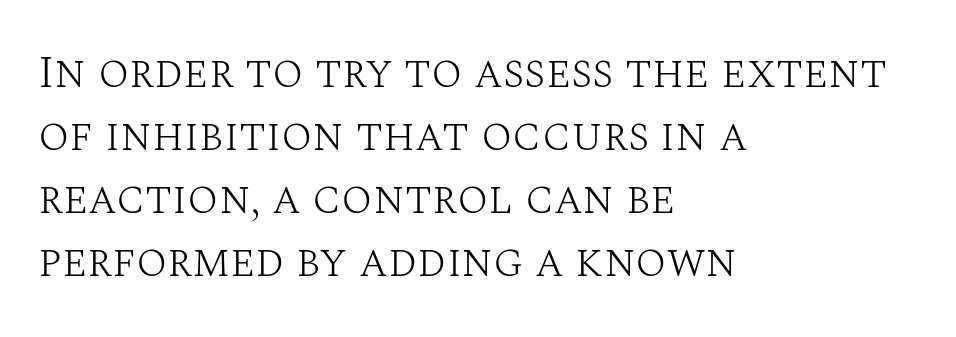
The leading is moderate, giving the passage an even texture. Look at the tracking — it's just the regular setting, nothing added. The lettering holds an erect, upright posture throughout. These lines are rendered in a variable-pitch font. The face looks like a standard text weight, possibly lighter. Compared with a centered layout, this one pins lines to the left instead.
